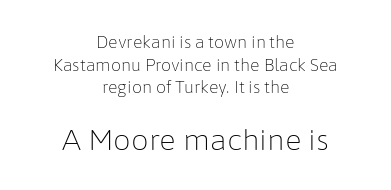
{"serif": "no", "italic": "no", "bold": "no", "weight": "light", "width": "normal", "stroke_contrast": "low", "x_height": "medium", "monospaced": "no", "underline": "no", "align": "center", "line_spacing": "normal", "line_spacing_ratio": 1.41, "letter_spacing": "normal", "letter_spacing_em": 0.0, "larger_block": "second", "size_ratio": 1.75, "glyph_px": 28}
